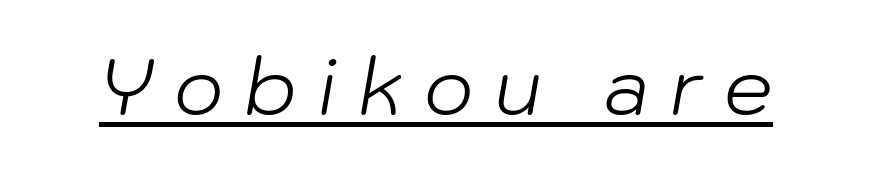
{"italic": "yes", "lean": "right", "slant_degrees": 10, "bold": "no", "weight": "light", "width": "normal", "stroke_contrast": "low", "x_height": "medium", "monospaced": "no", "underline": "yes", "letter_spacing": "wide", "letter_spacing_em": 0.27, "glyph_px": 77}
